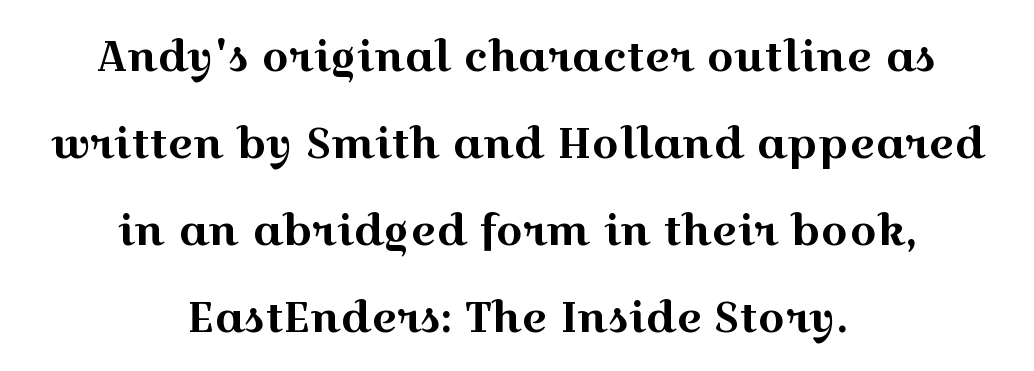
Q: Is the text italic (slanted)? A: No, it is upright.
Q: Is the typeface a serif or a sans-serif typeface? A: Serif.
Q: Is the text underlined? A: No.
Q: How is the paragraph aligned? A: Centered.
Q: Is the spacing between letters normal or unusually wide? A: Normal.
Q: Is the spacing between lines tight, normal or loose? A: Loose.
Q: Width (condensed, normal, or wide)? A: Wide.
Q: x-height? A: Medium.
Q: Monospaced? A: No.
